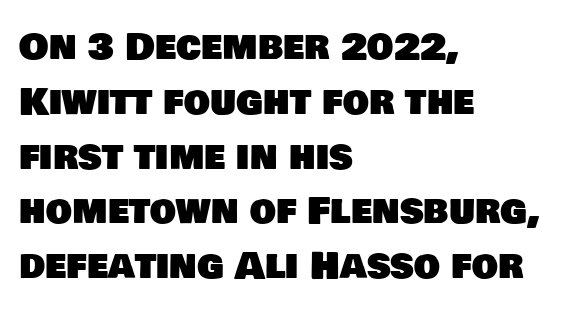
The image shows 37 px sans-serif type; set left-aligned, normal line spacing (1.48x), normal letter spacing, not underlined; low stroke contrast and a large x-height.
